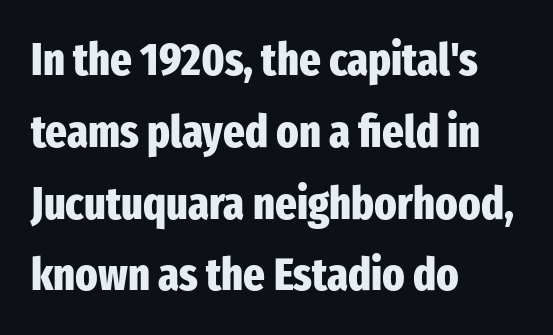
Q: Is the text bold? A: Yes.
Q: Is the text italic (slanted)? A: No, it is upright.
Q: Is the typeface a serif or a sans-serif typeface? A: Sans-serif.
Q: Is the text underlined? A: No.
Q: How is the paragraph aligned? A: Left-aligned.
Q: Is the spacing between letters normal or unusually wide? A: Normal.
Q: Is the spacing between lines tight, normal or loose? A: Normal.
Q: Width (condensed, normal, or wide)? A: Condensed.
Q: Stroke contrast? A: Low.
Q: x-height? A: Medium.
Q: Monospaced? A: No.
